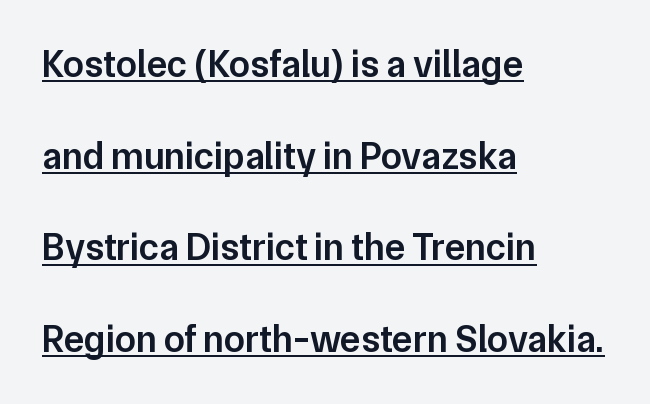
{"serif": "no", "italic": "no", "bold": "semi", "weight": "semibold", "width": "normal", "stroke_contrast": "low", "x_height": "medium", "monospaced": "no", "underline": "yes", "align": "left", "line_spacing": "loose", "line_spacing_ratio": 2.41, "letter_spacing": "normal", "letter_spacing_em": 0.0, "glyph_px": 38}
